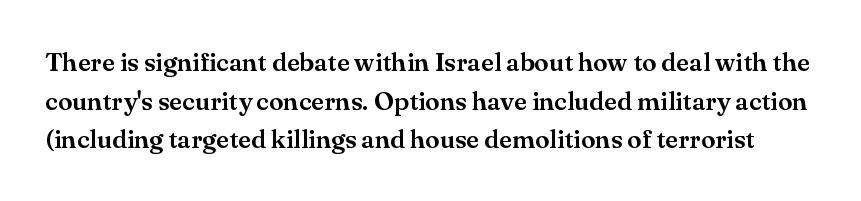
The image shows 26 px text type, upright; set normal line spacing (1.49x), normal letter spacing, not underlined.
